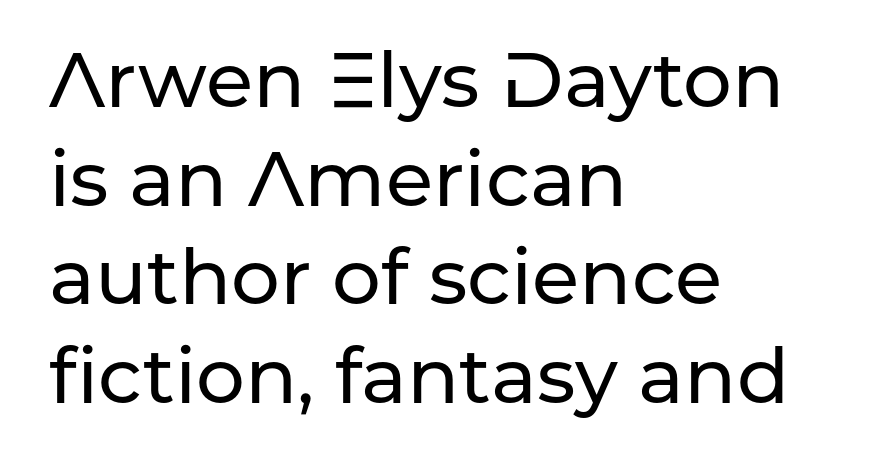
{"serif": "no", "italic": "no", "width": "normal", "stroke_contrast": "low", "x_height": "medium", "monospaced": "no", "underline": "no", "align": "left", "line_spacing": "normal", "line_spacing_ratio": 1.28, "letter_spacing": "normal", "letter_spacing_em": 0.0, "glyph_px": 77}
